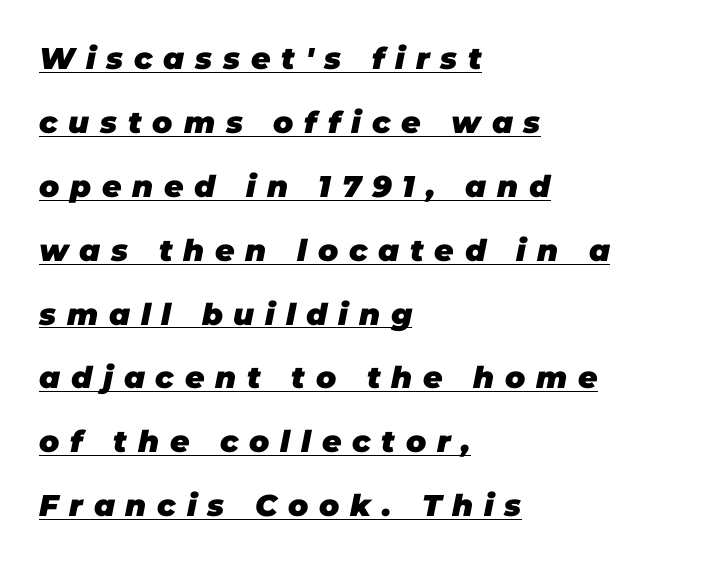
{"italic": "yes", "lean": "right", "slant_degrees": 11, "bold": "yes", "weight": "heavy", "width": "normal", "stroke_contrast": "low", "x_height": "large", "monospaced": "no", "underline": "yes", "align": "left", "line_spacing": "loose", "line_spacing_ratio": 2.13, "letter_spacing": "wide", "letter_spacing_em": 0.36, "glyph_px": 30}
